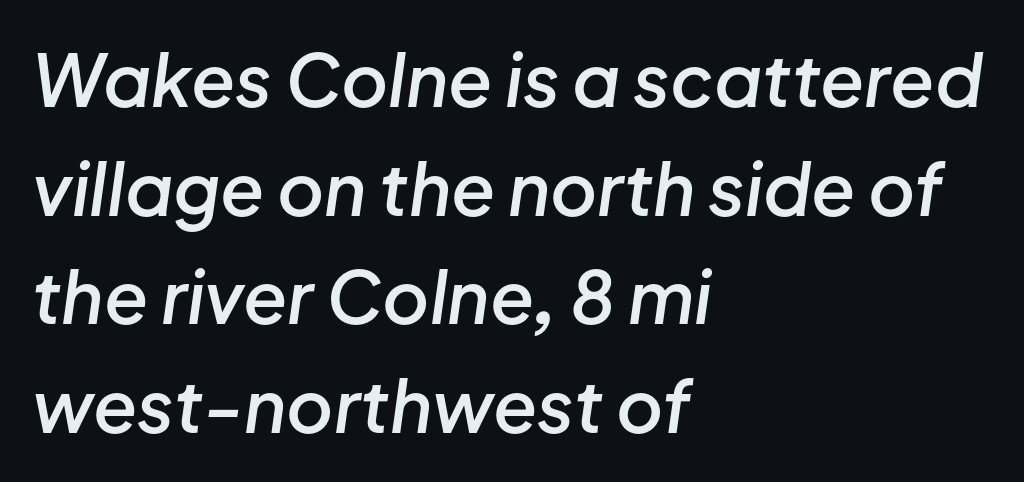
The image shows 72 px semibold type, italic (leaning right); set left-aligned, normal line spacing (1.51x), normal letter spacing, not underlined; low stroke contrast and a medium x-height.
